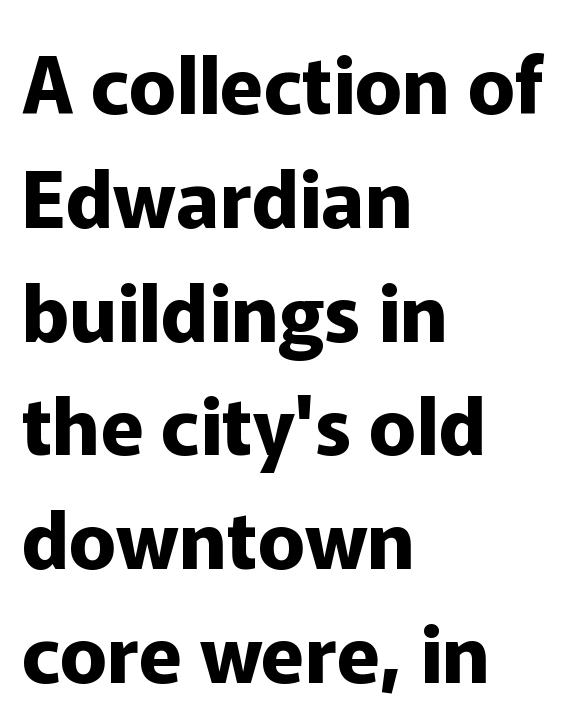
Q: Is the text bold? A: Yes.
Q: Is the text italic (slanted)? A: No, it is upright.
Q: Is the typeface a serif or a sans-serif typeface? A: Sans-serif.
Q: Is the text underlined? A: No.
Q: How is the paragraph aligned? A: Left-aligned.
Q: Is the spacing between letters normal or unusually wide? A: Normal.
Q: Is the spacing between lines tight, normal or loose? A: Normal.
Q: Width (condensed, normal, or wide)? A: Normal.
Q: Stroke contrast? A: Low.
Q: x-height? A: Medium.
Q: Monospaced? A: No.
